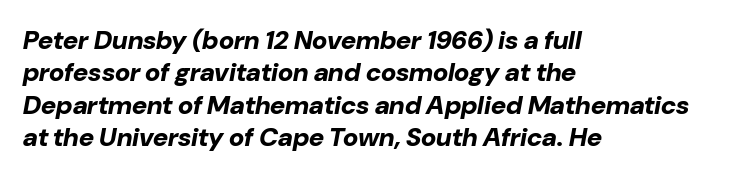
The image shows 26 px bold type, italic (leaning right); set left-aligned, normal line spacing (1.25x), normal letter spacing, not underlined.
